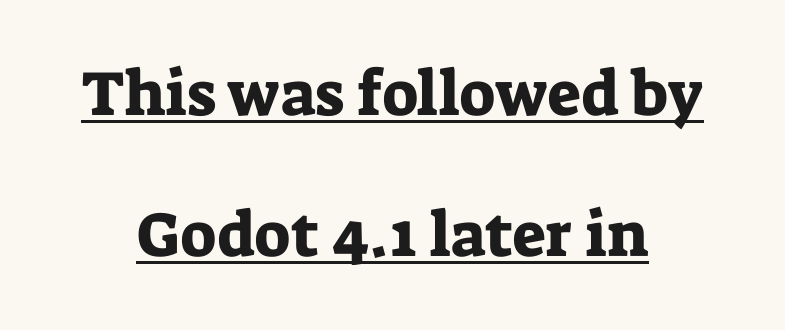
Q: Is the text italic (slanted)? A: No, it is upright.
Q: Is the typeface a serif or a sans-serif typeface? A: Serif.
Q: Is the text underlined? A: Yes.
Q: How is the paragraph aligned? A: Centered.
Q: Is the spacing between letters normal or unusually wide? A: Normal.
Q: Is the spacing between lines tight, normal or loose? A: Loose.
Q: Width (condensed, normal, or wide)? A: Normal.
Q: Stroke contrast? A: Low.
Q: x-height? A: Medium.
Q: Monospaced? A: No.
